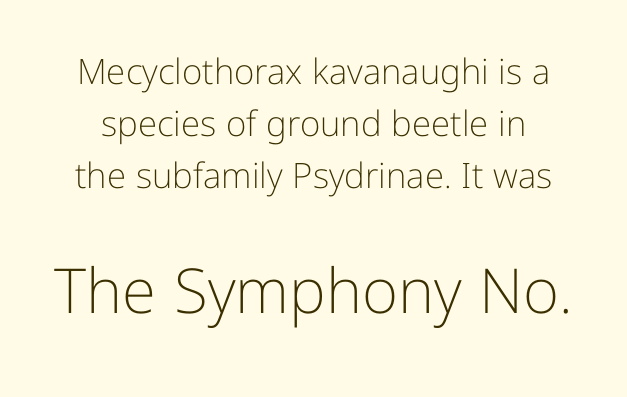
{"serif": "no", "italic": "no", "bold": "no", "weight": "light", "width": "normal", "stroke_contrast": "low", "x_height": "medium", "monospaced": "no", "underline": "no", "line_spacing": "normal", "line_spacing_ratio": 1.49, "letter_spacing": "normal", "letter_spacing_em": 0.0, "larger_block": "second", "size_ratio": 1.77, "glyph_px": 62}
